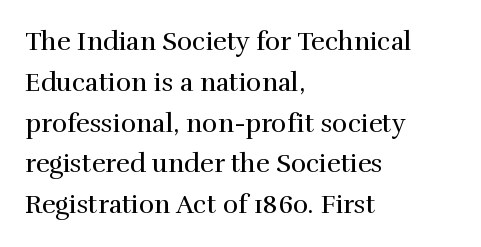
Q: Is the text bold? A: No.
Q: Is the text italic (slanted)? A: No, it is upright.
Q: Is the text underlined? A: No.
Q: How is the paragraph aligned? A: Left-aligned.
Q: Is the spacing between letters normal or unusually wide? A: Normal.
Q: Is the spacing between lines tight, normal or loose? A: Normal.
